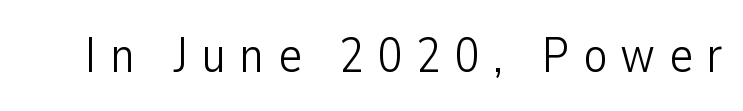
The image shows 50 px light, condensed sans-serif type, upright; set unusually wide letter spacing (+0.27 em), not underlined; low stroke contrast and a medium x-height.
